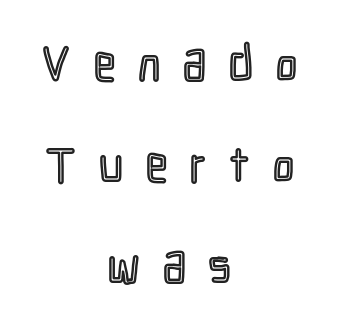
{"italic": "no", "width": "condensed", "x_height": "medium", "monospaced": "no", "underline": "no", "align": "center", "line_spacing": "loose", "line_spacing_ratio": 2.1, "letter_spacing": "wide", "letter_spacing_em": 0.48, "glyph_px": 48}
